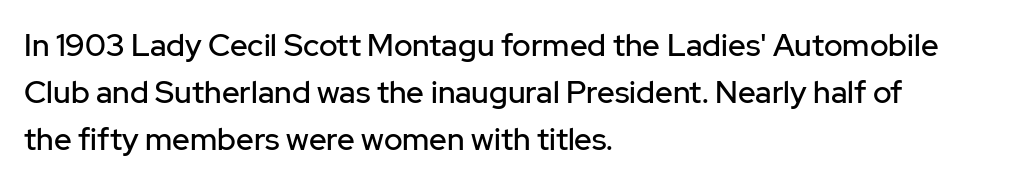
{"serif": "no", "italic": "no", "width": "normal", "stroke_contrast": "low", "x_height": "medium", "monospaced": "no", "underline": "no", "align": "left", "line_spacing": "normal", "line_spacing_ratio": 1.52, "letter_spacing": "normal", "letter_spacing_em": 0.0, "glyph_px": 31}
